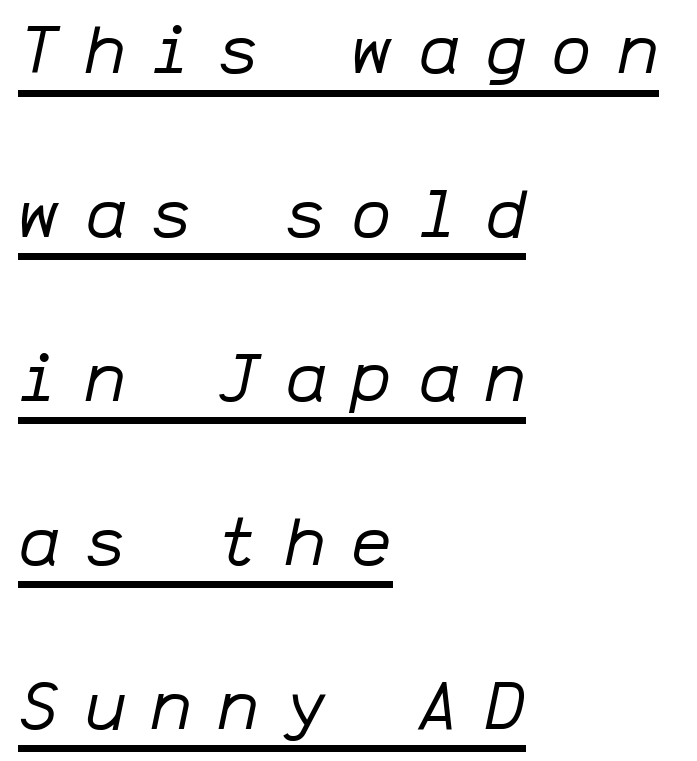
The passage shown has open, widely tracked lettering throughout. Stroke thickness stays within the range of a standard reading face or lighter. Interline gaps are noticeably wide in this sample. Where is the straight margin? On the left. The rendered words wear a rule along their underside.
